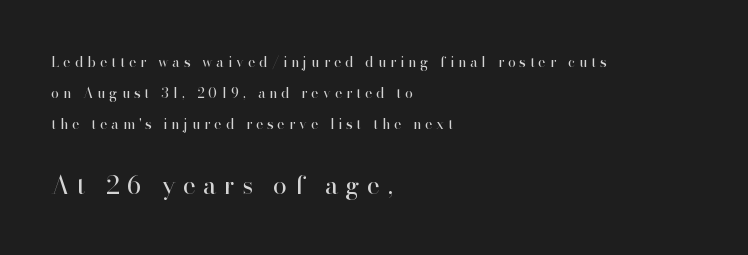
You could only call the tracking loose — the letters float apart. The strip under each line holds only bare page. The rendering enlarges the type as you move from the upper chunk to the lower. A typesetter would mark this as roman, not italic. Bold? No — there's no thickening of the strokes.
